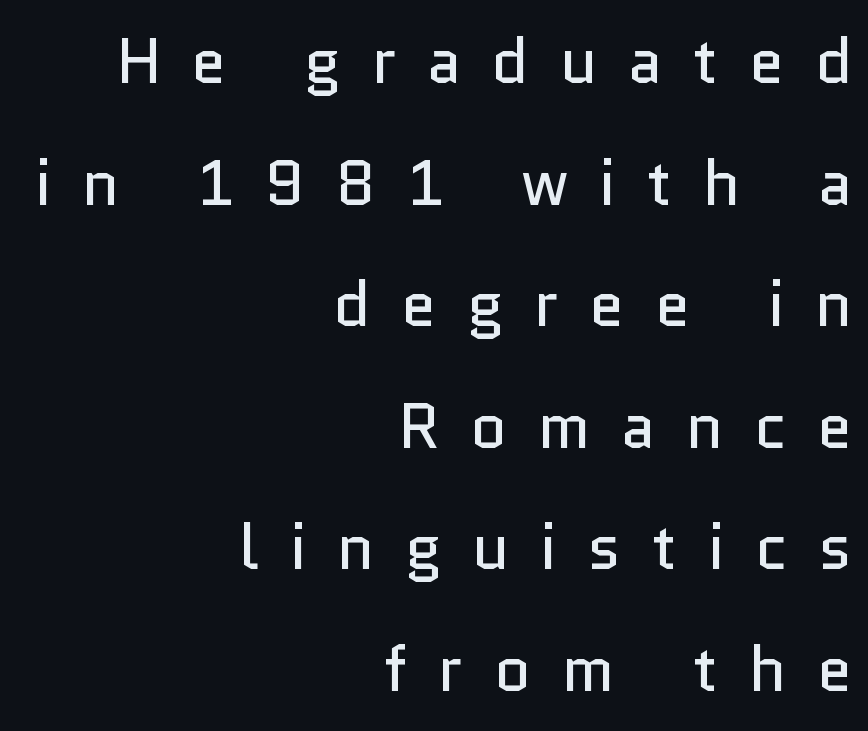
You could not count columns in this text — the font is proportionally spaced. You can tell it's not italic because the verticals are truly vertical. Font category for this specimen: sans-serif. Any mark beneath the type? The region is blank. The ragged edge is on the left, which tells us the setting is flush right. Stems and bowls with no extra thickness — not bold.
